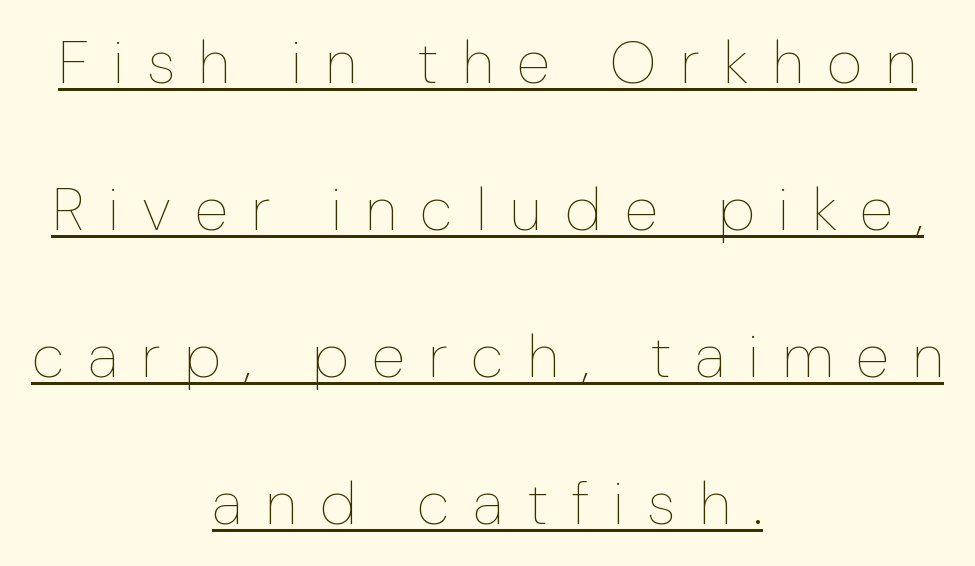
{"italic": "no", "bold": "no", "weight": "thin", "width": "normal", "stroke_contrast": "low", "x_height": "medium", "monospaced": "no", "underline": "yes", "align": "center", "line_spacing": "loose", "line_spacing_ratio": 2.41, "letter_spacing": "wide", "letter_spacing_em": 0.39, "glyph_px": 61}
